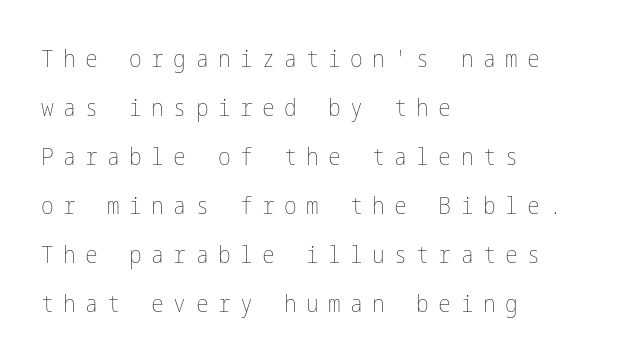
Q: Is the text bold? A: No.
Q: Is the text italic (slanted)? A: No, it is upright.
Q: Is the text underlined? A: No.
Q: How is the paragraph aligned? A: Left-aligned.
Q: Is the spacing between letters normal or unusually wide? A: Unusually wide.
Q: Is the spacing between lines tight, normal or loose? A: Loose.
